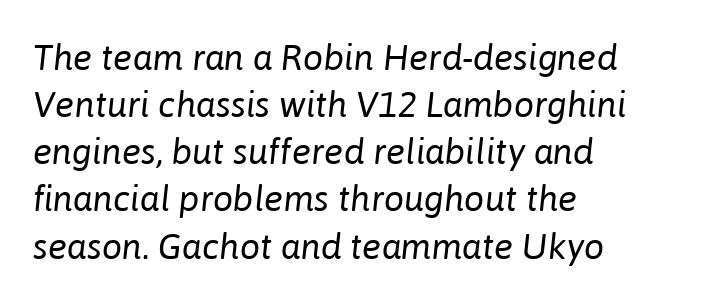
The image shows 36 px regular-weight type, italic (leaning right); set left-aligned, normal line spacing (1.31x), normal letter spacing, not underlined; low stroke contrast and a medium x-height.
